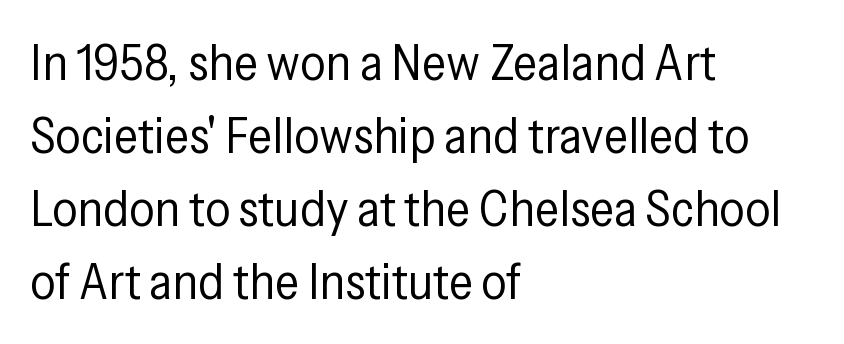
Q: Is the text bold? A: No.
Q: Is the text italic (slanted)? A: No, it is upright.
Q: Is the typeface a serif or a sans-serif typeface? A: Sans-serif.
Q: Is the text underlined? A: No.
Q: How is the paragraph aligned? A: Left-aligned.
Q: Is the spacing between letters normal or unusually wide? A: Normal.
Q: Is the spacing between lines tight, normal or loose? A: Normal.
Q: Width (condensed, normal, or wide)? A: Condensed.
Q: Stroke contrast? A: Low.
Q: x-height? A: Medium.
Q: Monospaced? A: No.
